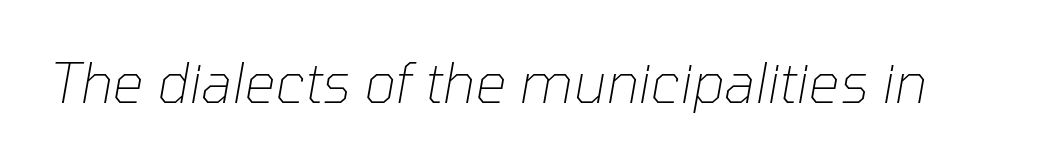
Q: Is the text bold? A: No.
Q: Is the text italic (slanted)? A: Yes, it leans right by about 10 degrees.
Q: Is the text underlined? A: No.
Q: Is the spacing between letters normal or unusually wide? A: Normal.
Q: Width (condensed, normal, or wide)? A: Normal.
Q: Stroke contrast? A: Low.
Q: x-height? A: Medium.
Q: Monospaced? A: No.
